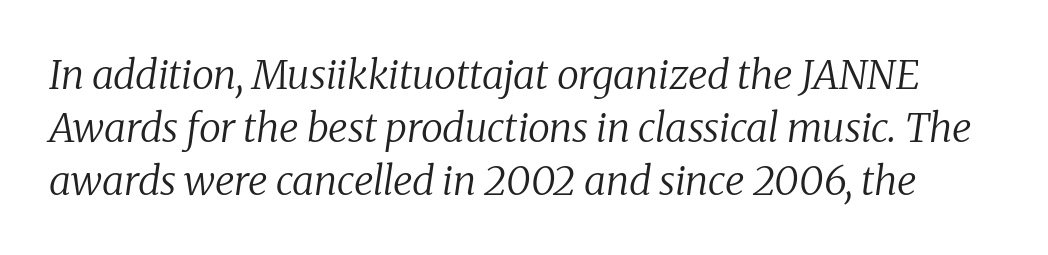
When letters slant like this, we call the style italic. Leading: standard. Anything drawn beneath the words? Only blank space. Standard letterfit; no display-style spreading of the glyphs.
